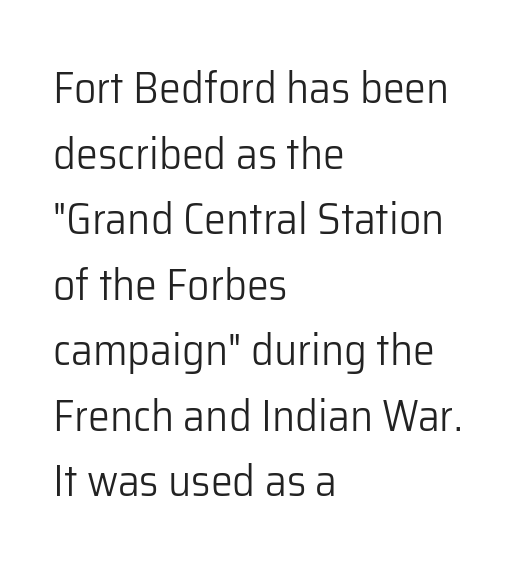
The image shows 44 px light sans-serif type, upright; set left-aligned, normal line spacing (1.49x), normal letter spacing, not underlined; low stroke contrast and a medium x-height.
